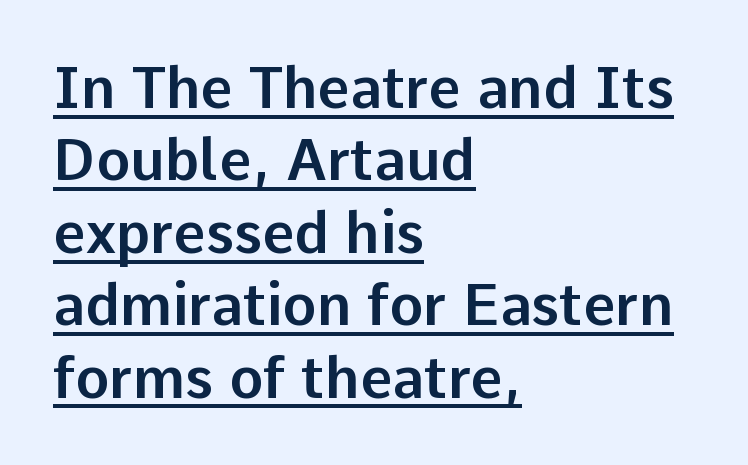
Q: Is the text italic (slanted)? A: No, it is upright.
Q: Is the typeface a serif or a sans-serif typeface? A: Sans-serif.
Q: Is the text underlined? A: Yes.
Q: How is the paragraph aligned? A: Left-aligned.
Q: Is the spacing between letters normal or unusually wide? A: Normal.
Q: Is the spacing between lines tight, normal or loose? A: Normal.
Q: Width (condensed, normal, or wide)? A: Normal.
Q: Stroke contrast? A: Low.
Q: x-height? A: Medium.
Q: Monospaced? A: No.
